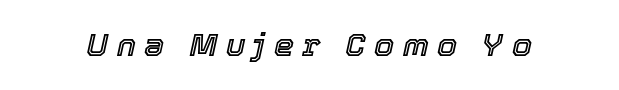
Q: Is the text italic (slanted)? A: Yes, it leans right by about 12 degrees.
Q: Is the text underlined? A: No.
Q: Is the spacing between letters normal or unusually wide? A: Unusually wide.
Q: Width (condensed, normal, or wide)? A: Normal.
Q: x-height? A: Medium.
Q: Monospaced? A: No.
